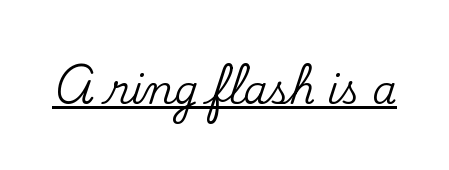
Q: Is the text italic (slanted)? A: Yes.
Q: Is the text underlined? A: Yes.
Q: Is the spacing between letters normal or unusually wide? A: Normal.
Q: Width (condensed, normal, or wide)? A: Normal.
Q: Stroke contrast? A: Medium.
Q: x-height? A: Small.
Q: Monospaced? A: No.
